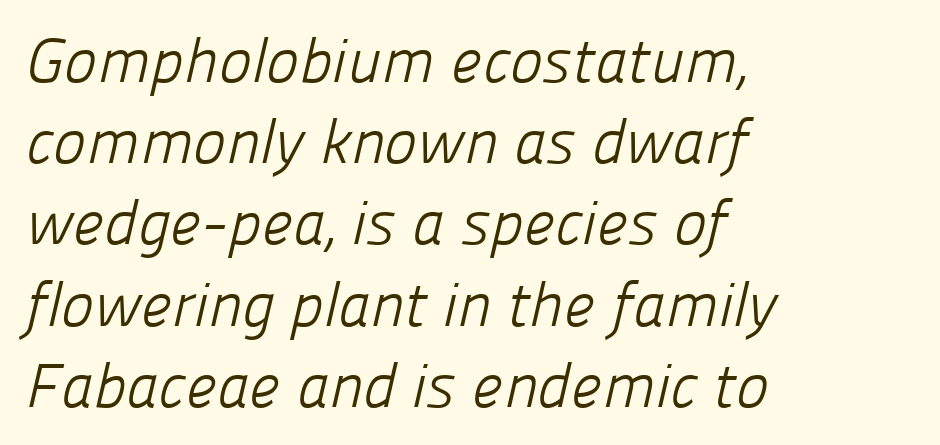
{"serif": "no", "bold": "no", "weight": "light", "width": "normal", "stroke_contrast": "low", "x_height": "medium", "monospaced": "no", "underline": "no", "align": "left", "line_spacing": "normal", "line_spacing_ratio": 1.31, "letter_spacing": "normal", "letter_spacing_em": 0.0, "glyph_px": 62}
